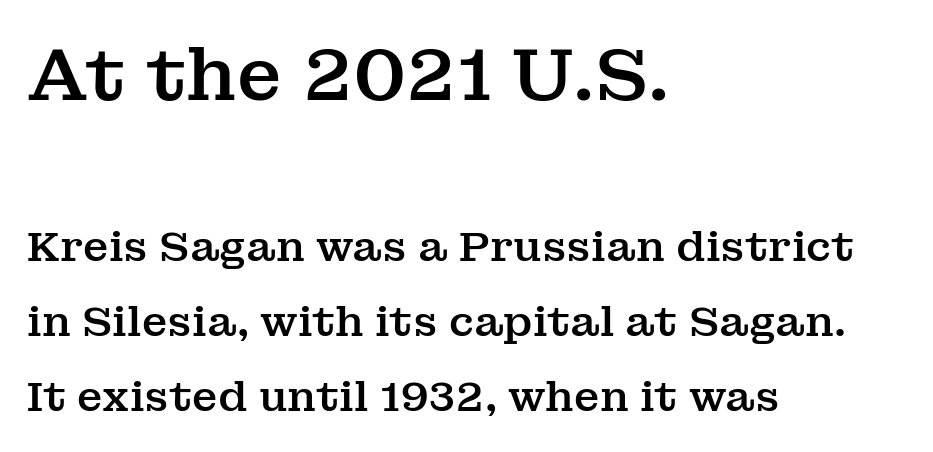
Q: Is the text italic (slanted)? A: No, it is upright.
Q: Is the typeface a serif or a sans-serif typeface? A: Serif.
Q: Is the text underlined? A: No.
Q: How is the paragraph aligned? A: Left-aligned.
Q: Is the spacing between letters normal or unusually wide? A: Normal.
Q: Which block of text is set in a larger size, the first (top) or the second (bottom)? A: The first (top) one.
Q: Width (condensed, normal, or wide)? A: Normal.
Q: Stroke contrast? A: Medium.
Q: x-height? A: Medium.
Q: Monospaced? A: No.
